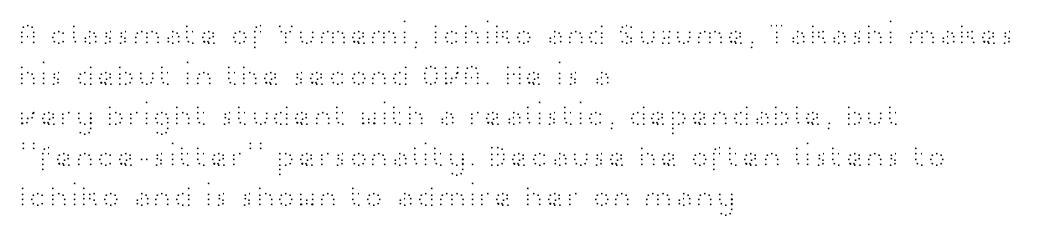
{"serif": "no", "italic": "no", "bold": "no", "weight": "light", "width": "wide", "stroke_contrast": "high", "x_height": "medium", "monospaced": "no", "underline": "no", "align": "left", "line_spacing": "normal", "line_spacing_ratio": 1.31, "letter_spacing": "normal", "letter_spacing_em": 0.0, "glyph_px": 31}
